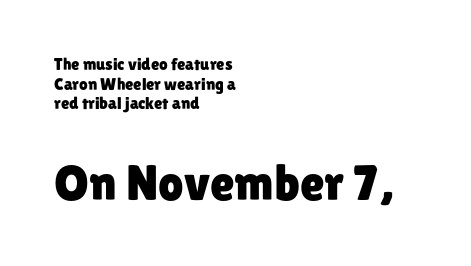
Q: Is the text italic (slanted)? A: No, it is upright.
Q: Is the typeface a serif or a sans-serif typeface? A: Sans-serif.
Q: Is the text underlined? A: No.
Q: How is the paragraph aligned? A: Left-aligned.
Q: Is the spacing between letters normal or unusually wide? A: Normal.
Q: Which block of text is set in a larger size, the first (top) or the second (bottom)? A: The second (bottom) one.
Q: Width (condensed, normal, or wide)? A: Normal.
Q: Stroke contrast? A: Low.
Q: x-height? A: Medium.
Q: Monospaced? A: No.
